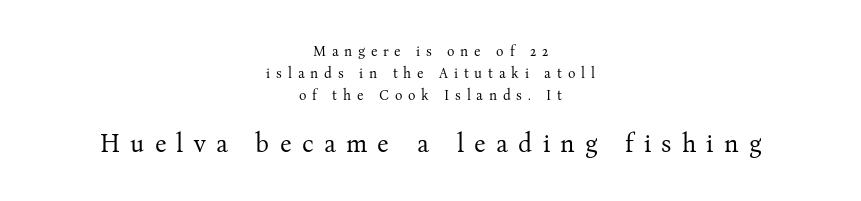
{"italic": "no", "bold": "no", "underline": "no", "align": "center", "line_spacing": "normal", "line_spacing_ratio": 1.56, "letter_spacing": "wide", "letter_spacing_em": 0.41, "larger_block": "second", "size_ratio": 1.79, "glyph_px": 25}
